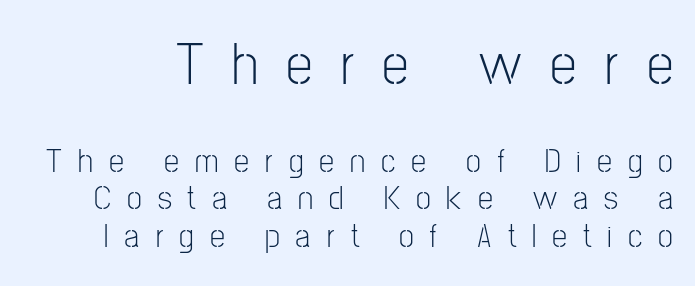
Q: Is the text bold? A: No.
Q: Is the text italic (slanted)? A: No, it is upright.
Q: Is the typeface a serif or a sans-serif typeface? A: Sans-serif.
Q: Is the text underlined? A: No.
Q: Is the spacing between letters normal or unusually wide? A: Unusually wide.
Q: Is the spacing between lines tight, normal or loose? A: Tight.
Q: Which block of text is set in a larger size, the first (top) or the second (bottom)? A: The first (top) one.
Q: Width (condensed, normal, or wide)? A: Condensed.
Q: Stroke contrast? A: Low.
Q: x-height? A: Medium.
Q: Monospaced? A: No.
